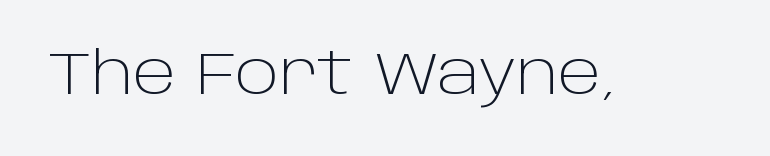
Q: Is the text bold? A: No.
Q: Is the text italic (slanted)? A: No, it is upright.
Q: Is the typeface a serif or a sans-serif typeface? A: Sans-serif.
Q: Is the text underlined? A: No.
Q: Is the spacing between letters normal or unusually wide? A: Normal.
Q: Width (condensed, normal, or wide)? A: Normal.
Q: Stroke contrast? A: Low.
Q: x-height? A: Large.
Q: Monospaced? A: No.
